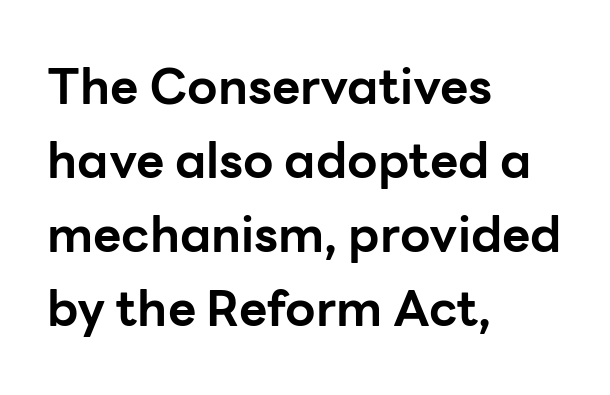
Q: Is the text bold? A: Yes.
Q: Is the text italic (slanted)? A: No, it is upright.
Q: Is the typeface a serif or a sans-serif typeface? A: Sans-serif.
Q: Is the text underlined? A: No.
Q: How is the paragraph aligned? A: Left-aligned.
Q: Is the spacing between letters normal or unusually wide? A: Normal.
Q: Is the spacing between lines tight, normal or loose? A: Normal.
Q: Width (condensed, normal, or wide)? A: Normal.
Q: Stroke contrast? A: Low.
Q: x-height? A: Medium.
Q: Monospaced? A: No.
